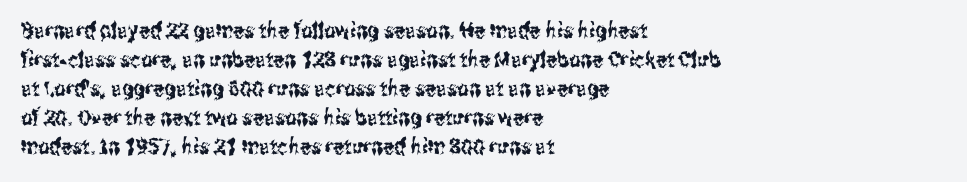
{"italic": "no", "underline": "no", "align": "left", "line_spacing": "normal", "line_spacing_ratio": 1.32, "letter_spacing": "normal", "letter_spacing_em": 0.0, "glyph_px": 22}
